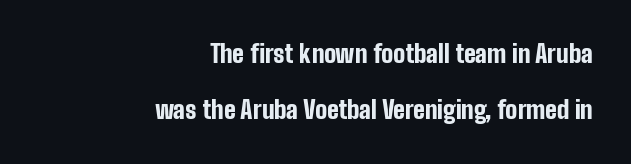
{"italic": "no", "bold": "yes", "underline": "no", "align": "right", "line_spacing": "loose", "line_spacing_ratio": 2.26, "letter_spacing": "normal", "letter_spacing_em": 0.0, "glyph_px": 25}
